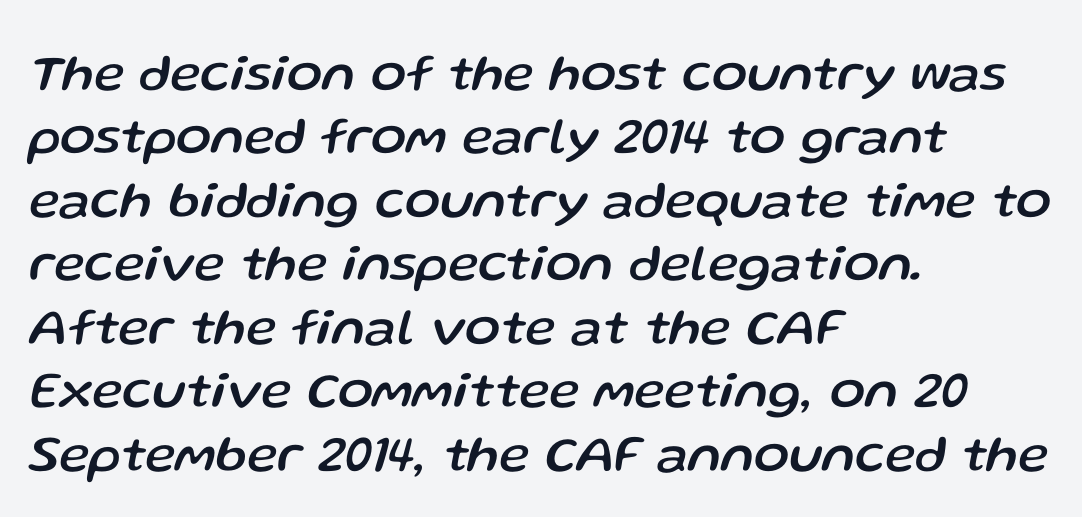
What stands out about the letter spacing? Nothing — it is the standard amount. Bare-footed words on every line. Each line starts at the same left margin while the right side varies. The letters are slanted; this is an italic face. The letters advance in unequal steps, a hallmark of proportional type.
